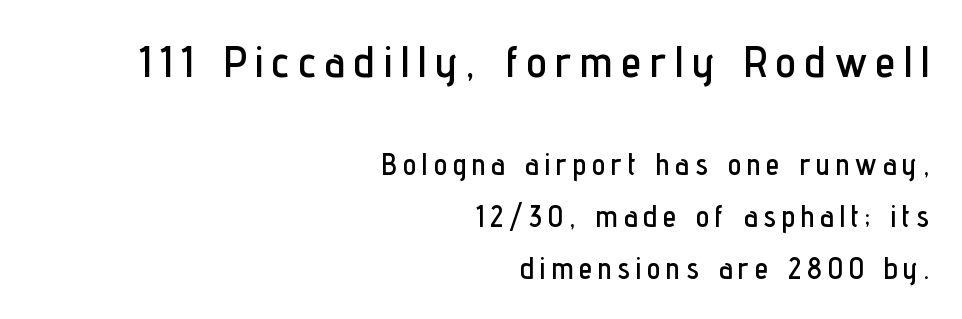
The image shows 45 px condensed sans-serif type, upright; set right-aligned, line spacing 1.72x, unusually wide letter spacing (+0.2 em), not underlined; the first (top) block is 1.5x larger; low stroke contrast and a medium x-height.
